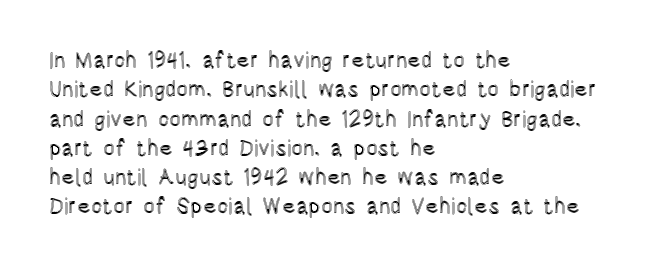
Q: Is the text italic (slanted)? A: No, it is upright.
Q: Is the text underlined? A: No.
Q: How is the paragraph aligned? A: Left-aligned.
Q: Is the spacing between letters normal or unusually wide? A: Normal.
Q: Is the spacing between lines tight, normal or loose? A: Normal.
